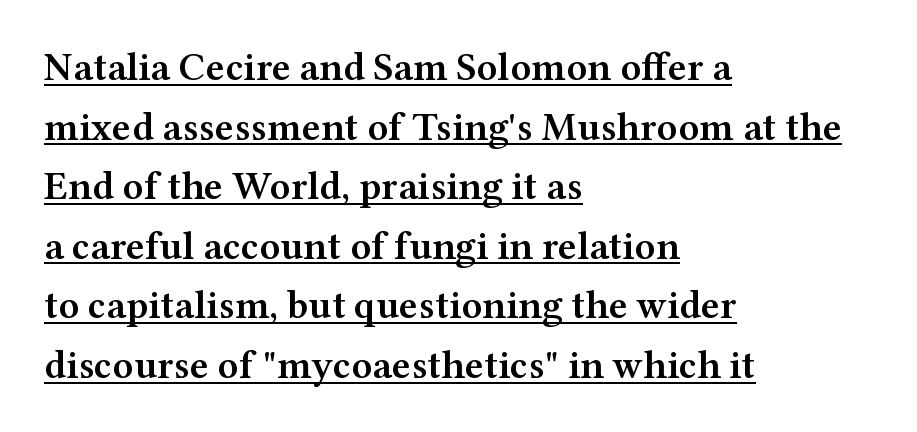
Descenders here cross a horizontal rule under the line. Check where the strokes stop: tiny serifs finish them off. The letters stand straight up with perfectly vertical stems. Notice the strokes are somewhat thickened but not fully heavy: this is a semibold. This sample keeps an unexceptional amount of space between lines.
